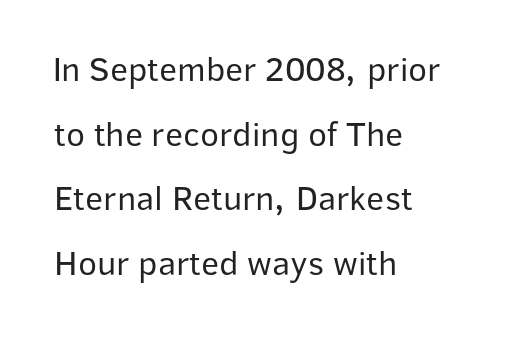
{"serif": "no", "italic": "no", "bold": "no", "weight": "regular", "width": "normal", "stroke_contrast": "low", "x_height": "medium", "monospaced": "no", "underline": "no", "align": "left", "line_spacing_ratio": 1.85, "letter_spacing": "normal", "letter_spacing_em": 0.0, "glyph_px": 35}
